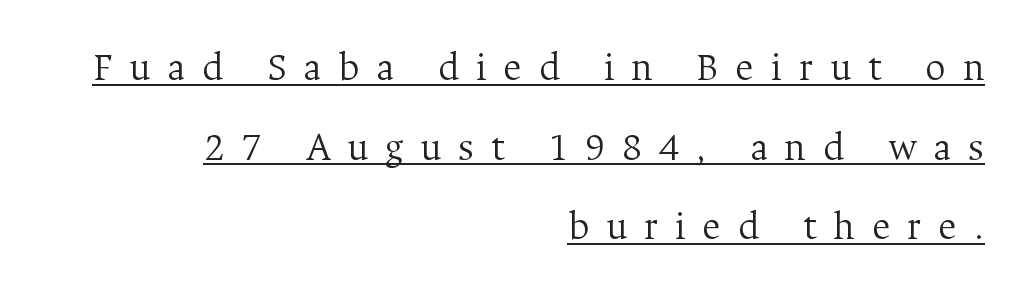
There is plenty of visible air inserted between adjacent glyphs. Is the block centered? No — it sits flush against the right margin. I'd call this a serif setting — the letters wear small feet. The passage shown is underscored from start to finish. A light-to-regular cut is what we see here.
